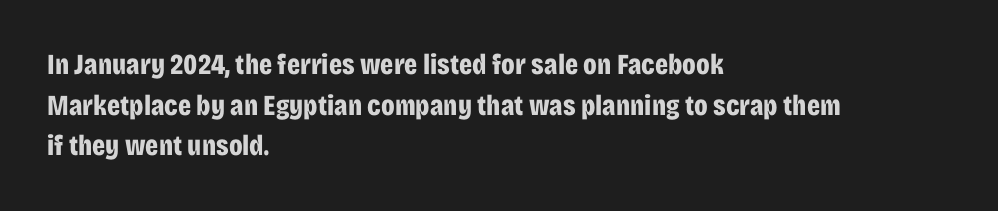
The image shows 29 px bold, condensed sans-serif type, upright; set left-aligned, normal line spacing (1.4x), normal letter spacing, not underlined; low stroke contrast and a large x-height.
